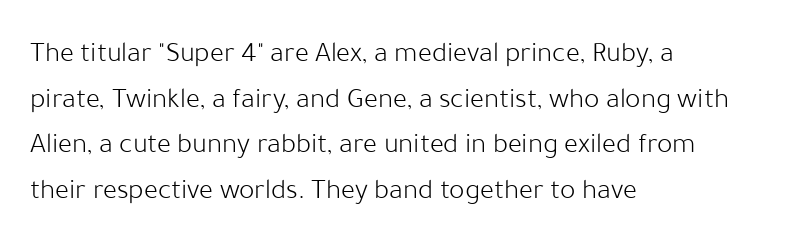
Q: Is the text bold? A: No.
Q: Is the text italic (slanted)? A: No, it is upright.
Q: Is the typeface a serif or a sans-serif typeface? A: Sans-serif.
Q: Is the text underlined? A: No.
Q: How is the paragraph aligned? A: Left-aligned.
Q: Is the spacing between letters normal or unusually wide? A: Normal.
Q: Is the spacing between lines tight, normal or loose? A: Normal.
Q: Width (condensed, normal, or wide)? A: Normal.
Q: Stroke contrast? A: Low.
Q: x-height? A: Medium.
Q: Monospaced? A: No.
